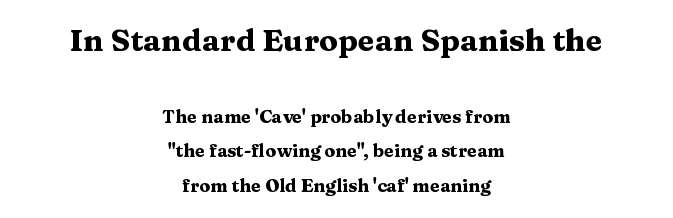
{"serif": "yes", "italic": "no", "bold": "yes", "weight": "heavy", "width": "wide", "stroke_contrast": "medium", "x_height": "medium", "monospaced": "no", "underline": "no", "align": "center", "line_spacing": "loose", "line_spacing_ratio": 1.93, "letter_spacing": "normal", "letter_spacing_em": 0.0, "larger_block": "first", "size_ratio": 1.72, "glyph_px": 31}
